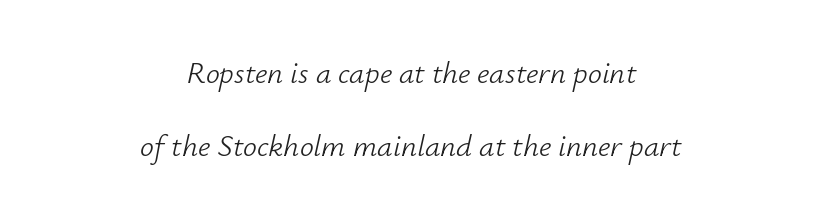
Q: Is the text bold? A: No.
Q: Is the text italic (slanted)? A: Yes, it leans right by about 12 degrees.
Q: Is the text underlined? A: No.
Q: How is the paragraph aligned? A: Centered.
Q: Is the spacing between letters normal or unusually wide? A: Normal.
Q: Is the spacing between lines tight, normal or loose? A: Loose.
Q: Width (condensed, normal, or wide)? A: Normal.
Q: Stroke contrast? A: Low.
Q: x-height? A: Small.
Q: Monospaced? A: No.
